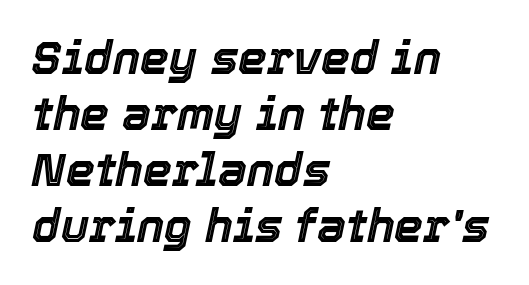
The image shows 46 px text type, italic (leaning right); set left-aligned, line spacing 1.22x, normal letter spacing, not underlined; a medium x-height.
